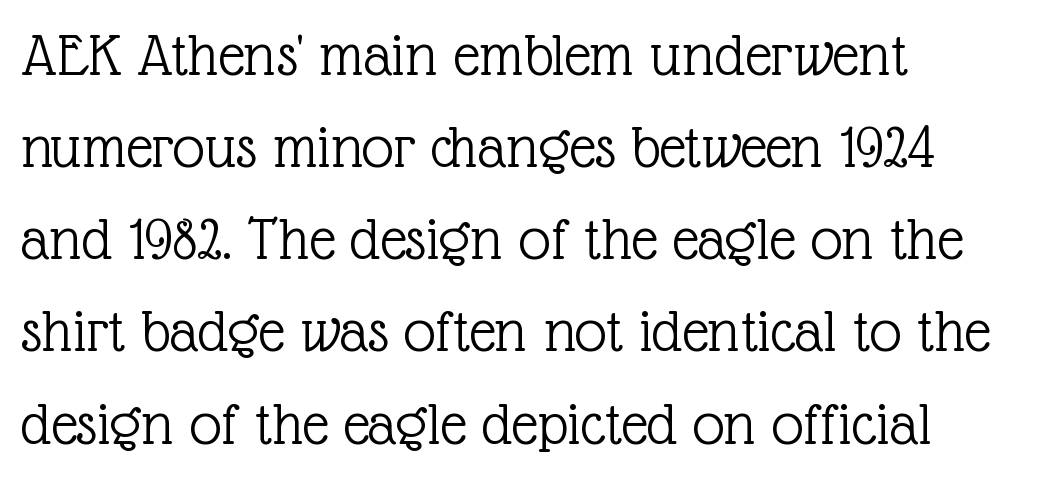
{"serif": "yes", "italic": "no", "bold": "no", "weight": "light", "width": "normal", "x_height": "medium", "monospaced": "no", "underline": "no", "align": "left", "line_spacing": "normal", "line_spacing_ratio": 1.44, "letter_spacing": "normal", "letter_spacing_em": 0.0, "glyph_px": 64}
